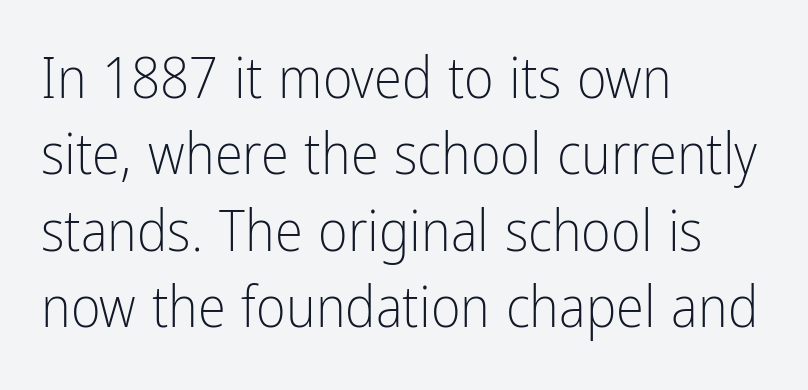
The image shows 57 px light, condensed sans-serif type, upright; set left-aligned, normal line spacing (1.34x), normal letter spacing, not underlined; low stroke contrast and a medium x-height.
